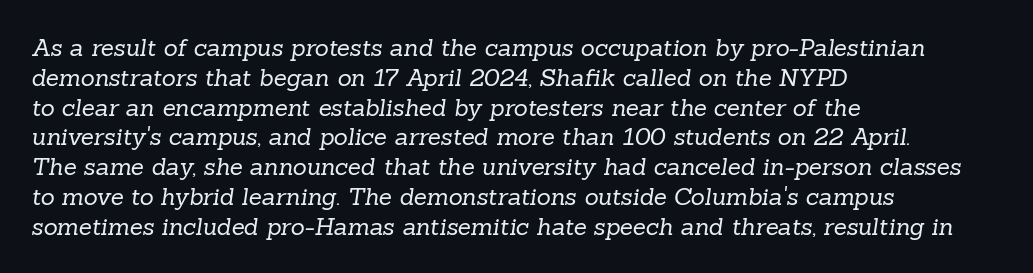
The image shows 24 px text type; set left-aligned, line spacing 1.24x, normal letter spacing, not underlined.
